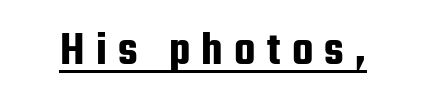
The rendering uses natural spacing where letterforms have individual widths. The type is letterspaced generously, with wide tracking. The type family on display is of the sans-serif kind. Notice how the stems are strictly vertical — no italics here.
